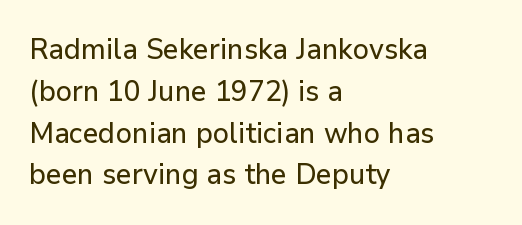
Q: Is the text italic (slanted)? A: No, it is upright.
Q: Is the typeface a serif or a sans-serif typeface? A: Sans-serif.
Q: Is the text underlined? A: No.
Q: How is the paragraph aligned? A: Left-aligned.
Q: Is the spacing between letters normal or unusually wide? A: Normal.
Q: Is the spacing between lines tight, normal or loose? A: Normal.
Q: Width (condensed, normal, or wide)? A: Normal.
Q: Stroke contrast? A: Low.
Q: x-height? A: Medium.
Q: Monospaced? A: No.
